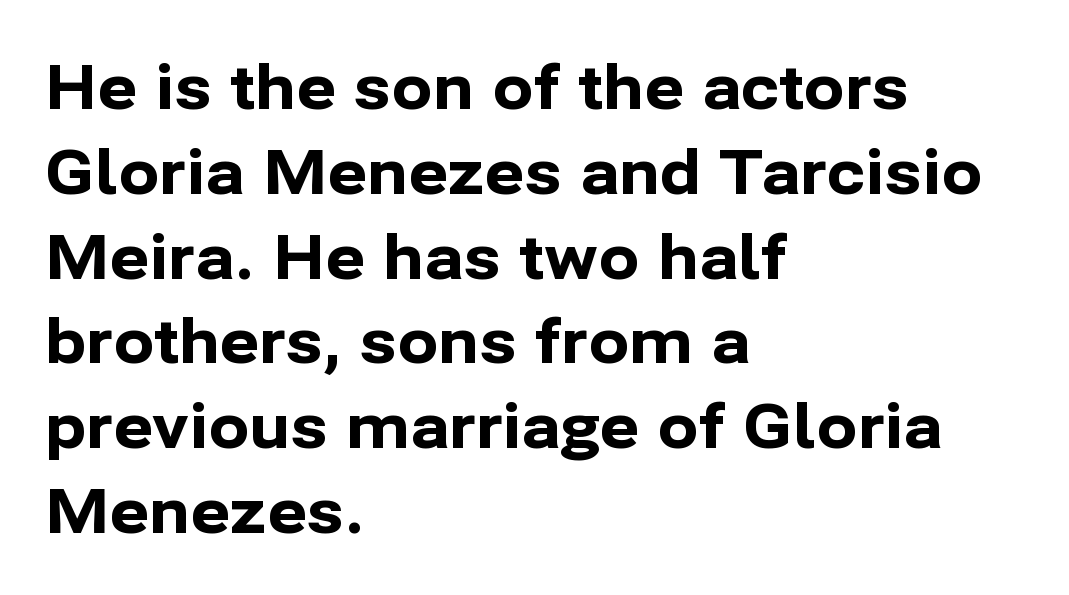
You could call the tracking neutral — neither tight nor loose. The letters advance in unequal steps, a hallmark of proportional type. Is there much room between lines? A standard amount, neither cramped nor airy. How heavy is the stroke? Heavy — this is a bold.
